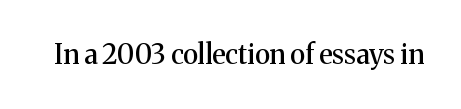
{"italic": "no", "underline": "no", "letter_spacing": "normal", "letter_spacing_em": 0.0, "glyph_px": 27}
